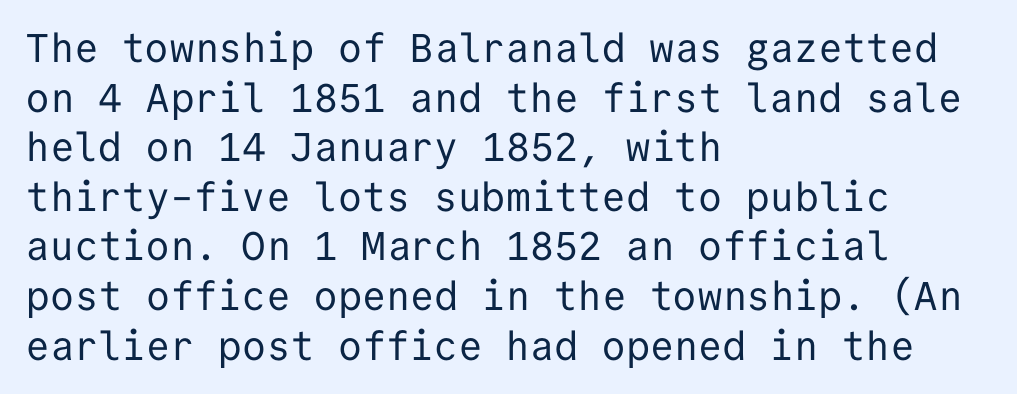
Q: Is the text bold? A: No.
Q: Is the text italic (slanted)? A: No, it is upright.
Q: Is the typeface a serif or a sans-serif typeface? A: Sans-serif.
Q: Is the text underlined? A: No.
Q: How is the paragraph aligned? A: Left-aligned.
Q: Is the spacing between letters normal or unusually wide? A: Normal.
Q: Width (condensed, normal, or wide)? A: Normal.
Q: Stroke contrast? A: Low.
Q: x-height? A: Medium.
Q: Monospaced? A: Yes.
